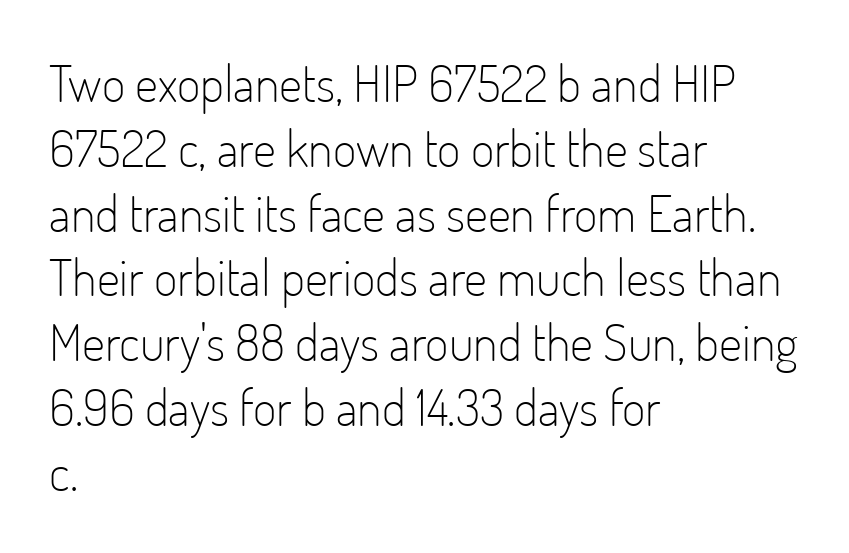
Reading down the block, your eye returns to a fixed left position each line. Notice how the stems are strictly vertical — no italics here. The tracking reads as untouched default to a designer's eye. Think standard paragraph weight, or any step lighter than that. Only glyphs here, with clear space below each row. Quick note: interline space is typical.
